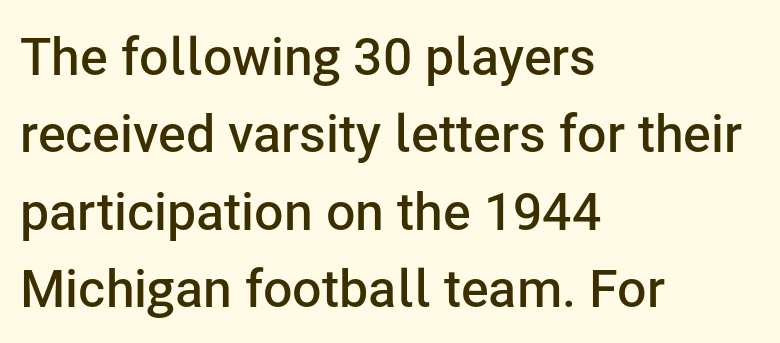
The image shows 52 px semibold sans-serif type, upright; set left-aligned, normal line spacing (1.49x), normal letter spacing, not underlined; low stroke contrast and a medium x-height.
